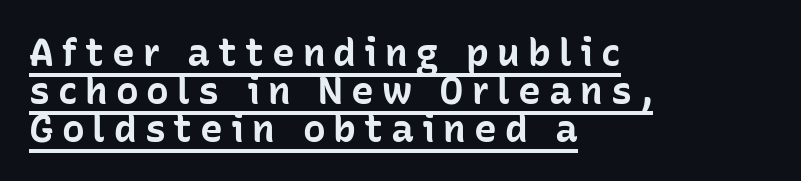
Q: Is the text bold? A: Yes.
Q: Is the text italic (slanted)? A: No, it is upright.
Q: Is the typeface a serif or a sans-serif typeface? A: Sans-serif.
Q: Is the text underlined? A: Yes.
Q: How is the paragraph aligned? A: Left-aligned.
Q: Is the spacing between letters normal or unusually wide? A: Unusually wide.
Q: Is the spacing between lines tight, normal or loose? A: Tight.
Q: Width (condensed, normal, or wide)? A: Normal.
Q: Stroke contrast? A: Low.
Q: x-height? A: Medium.
Q: Monospaced? A: No.
